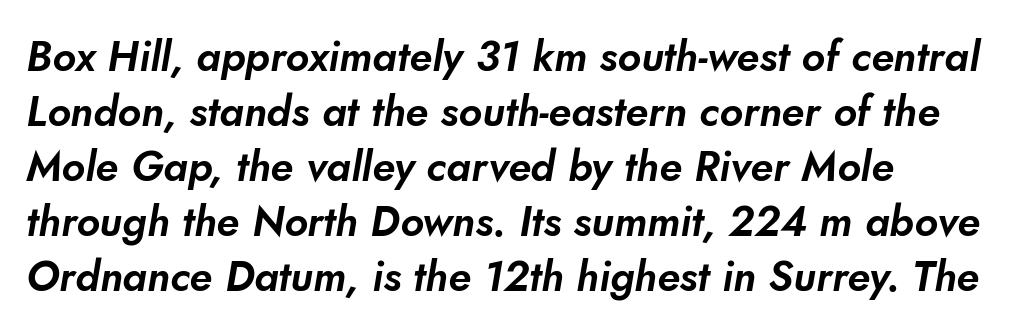
Each letter's strokes conclude bluntly, with no projecting serifs. A typesetter would call this proportional, since set widths differ per character. These lines keep a tight, regular rhythm from letter to letter. Unmarked baselines from the first word to the last. Each new line begins a customary step beneath the previous one.
